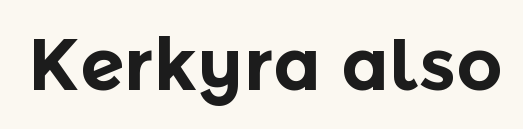
Rule under the text: the space is simply empty. Strong, thick strokes mark this as bold type. The letterforms sit shoulder to shoulder at normal distance. Character widths vary here, with narrow letters taking less room than wide ones.
